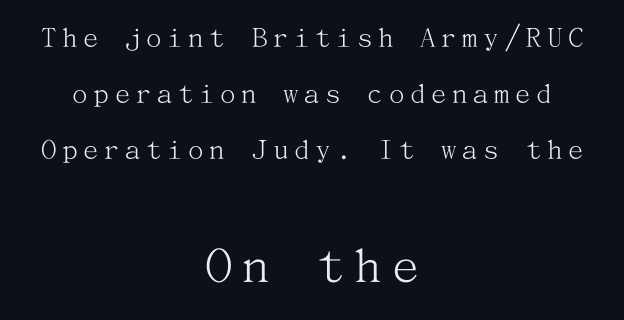
Q: Is the text bold? A: No.
Q: Is the text italic (slanted)? A: No, it is upright.
Q: Is the typeface a serif or a sans-serif typeface? A: Serif.
Q: Is the text underlined? A: No.
Q: How is the paragraph aligned? A: Centered.
Q: Which block of text is set in a larger size, the first (top) or the second (bottom)? A: The second (bottom) one.
Q: Width (condensed, normal, or wide)? A: Normal.
Q: Stroke contrast? A: Medium.
Q: x-height? A: Medium.
